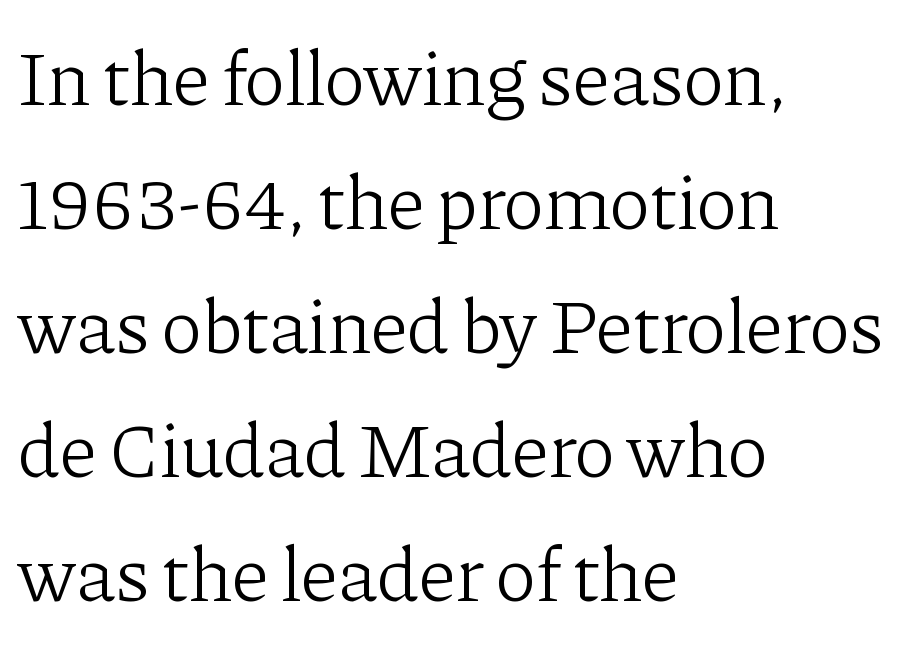
Ordinary non-slanted type is in use. The block of text has a typical density, with ordinary space between rows. Check the space under the baseline: it is left empty. Every row of glyphs begins at an identical x-position on the left.
